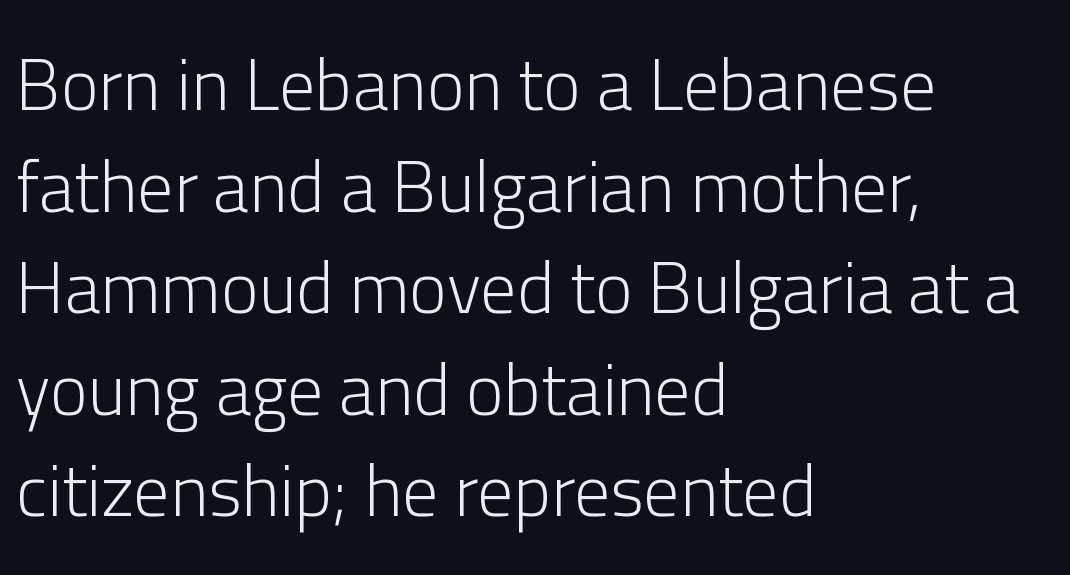
The image shows 72 px light sans-serif type, upright; set left-aligned, normal line spacing (1.41x), normal letter spacing, not underlined; low stroke contrast and a medium x-height.
